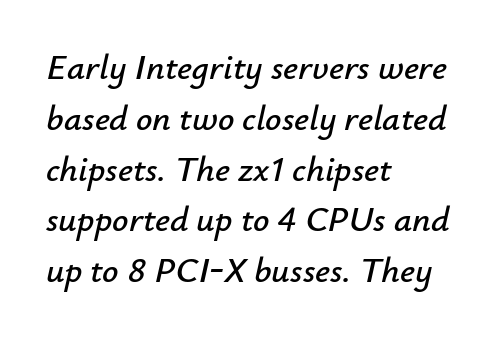
Q: Is the text italic (slanted)? A: Yes, it leans right by about 12 degrees.
Q: Is the text underlined? A: No.
Q: How is the paragraph aligned? A: Left-aligned.
Q: Is the spacing between letters normal or unusually wide? A: Normal.
Q: Is the spacing between lines tight, normal or loose? A: Normal.
Q: Width (condensed, normal, or wide)? A: Normal.
Q: Stroke contrast? A: Low.
Q: x-height? A: Small.
Q: Monospaced? A: No.
